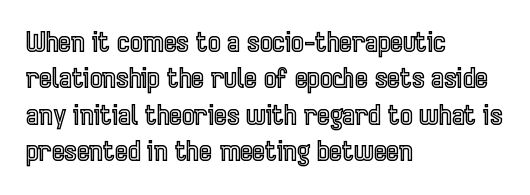
The image shows 27 px text type, upright; set left-aligned, normal line spacing (1.35x), normal letter spacing, not underlined.
